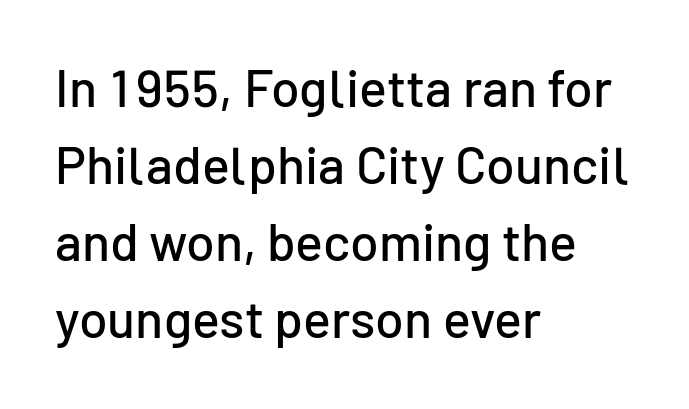
{"serif": "no", "italic": "no", "width": "normal", "stroke_contrast": "low", "x_height": "medium", "monospaced": "no", "underline": "no", "align": "left", "line_spacing": "normal", "line_spacing_ratio": 1.48, "letter_spacing": "normal", "letter_spacing_em": 0.0, "glyph_px": 52}
